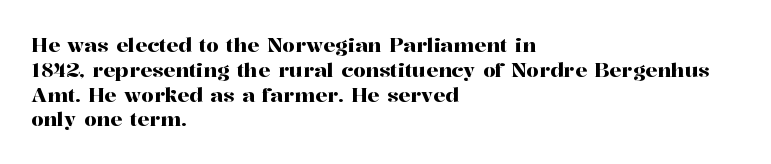
The image shows 20 px text type, upright; set left-aligned, line spacing 1.24x, normal letter spacing, not underlined.
